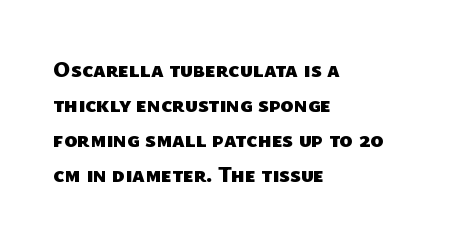
Q: Is the text bold? A: Yes.
Q: Is the text underlined? A: No.
Q: How is the paragraph aligned? A: Left-aligned.
Q: Is the spacing between letters normal or unusually wide? A: Normal.
Q: Is the spacing between lines tight, normal or loose? A: Normal.
